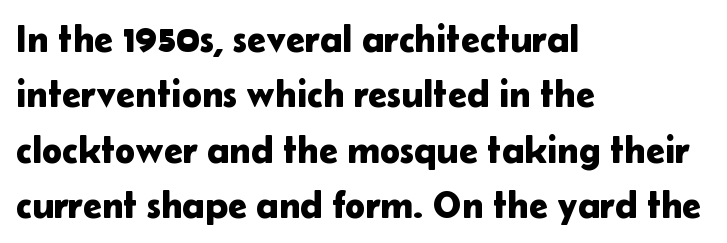
Q: Is the text italic (slanted)? A: No, it is upright.
Q: Is the typeface a serif or a sans-serif typeface? A: Sans-serif.
Q: Is the text underlined? A: No.
Q: How is the paragraph aligned? A: Left-aligned.
Q: Is the spacing between letters normal or unusually wide? A: Normal.
Q: Is the spacing between lines tight, normal or loose? A: Normal.
Q: Width (condensed, normal, or wide)? A: Normal.
Q: Stroke contrast? A: Low.
Q: x-height? A: Medium.
Q: Monospaced? A: No.
